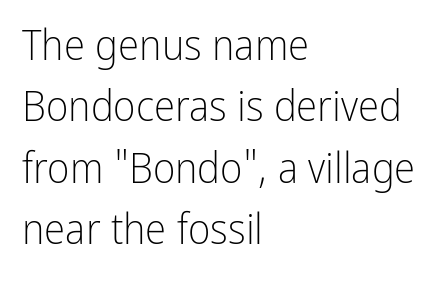
The type sits square on the baseline with zero lean. Interline gaps are of average width in this sample. Heft: none added — not bold. No word sits above an underline.
